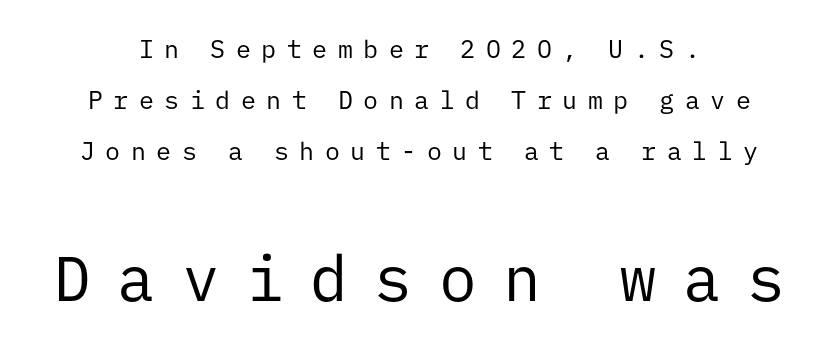
Q: Is the text bold? A: No.
Q: Is the text italic (slanted)? A: No, it is upright.
Q: Is the typeface a serif or a sans-serif typeface? A: Sans-serif.
Q: Is the text underlined? A: No.
Q: Is the spacing between letters normal or unusually wide? A: Unusually wide.
Q: Is the spacing between lines tight, normal or loose? A: Loose.
Q: Which block of text is set in a larger size, the first (top) or the second (bottom)? A: The second (bottom) one.
Q: Width (condensed, normal, or wide)? A: Normal.
Q: Stroke contrast? A: Low.
Q: x-height? A: Medium.
Q: Monospaced? A: Yes.
